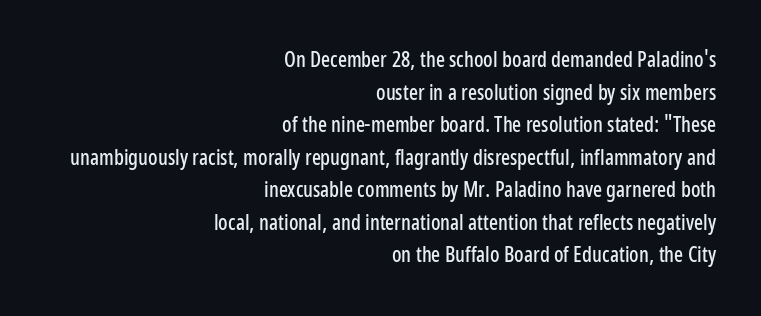
There is no visible air inserted between adjacent glyphs. The compositor pushed each line to the right boundary. Vertical spacing — default. The space directly below the letters is spotless. This is the regular roman posture of the typeface.
